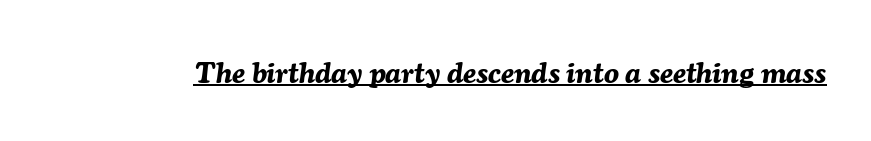
The passage shown is underscored from start to finish. Think of a printed novel: that variable character pitch is what you see here. Italic: yes, the glyphs are oblique. Bold? Absolutely — the strokes are thick and heavy.
